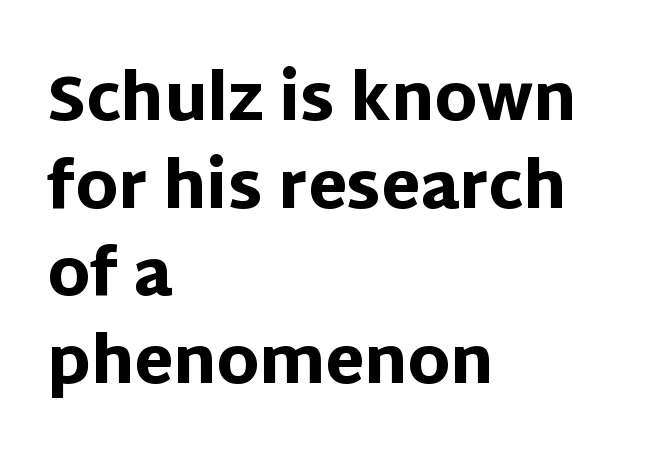
The image shows 63 px heavy sans-serif type, upright; set left-aligned, normal line spacing (1.39x), normal letter spacing, not underlined; low stroke contrast and a large x-height.
